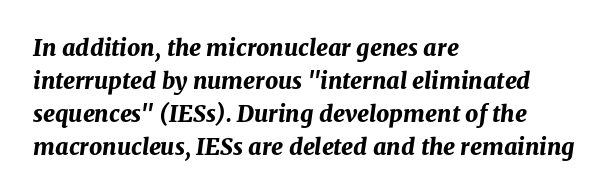
{"italic": "yes", "lean": "right", "slant_degrees": 8, "bold": "yes", "underline": "no", "align": "left", "line_spacing": "normal", "line_spacing_ratio": 1.43, "letter_spacing": "normal", "letter_spacing_em": 0.0, "glyph_px": 23}
